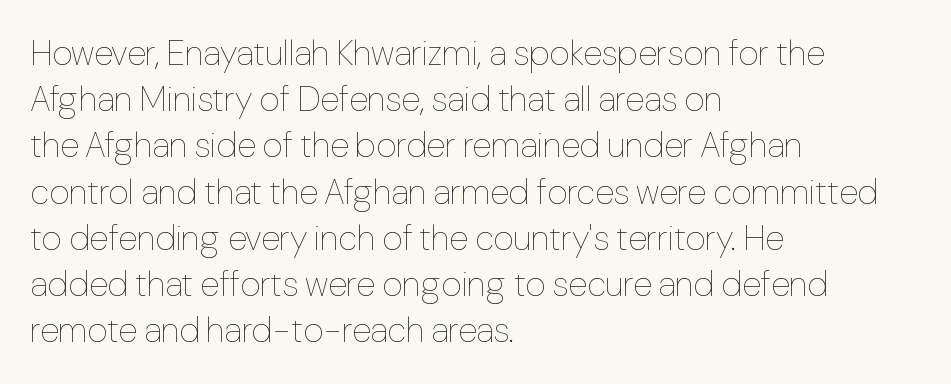
Q: Is the text bold? A: No.
Q: Is the text italic (slanted)? A: No, it is upright.
Q: Is the text underlined? A: No.
Q: How is the paragraph aligned? A: Left-aligned.
Q: Is the spacing between letters normal or unusually wide? A: Normal.
Q: Is the spacing between lines tight, normal or loose? A: Normal.
Q: Width (condensed, normal, or wide)? A: Normal.
Q: Stroke contrast? A: Low.
Q: x-height? A: Medium.
Q: Monospaced? A: No.
